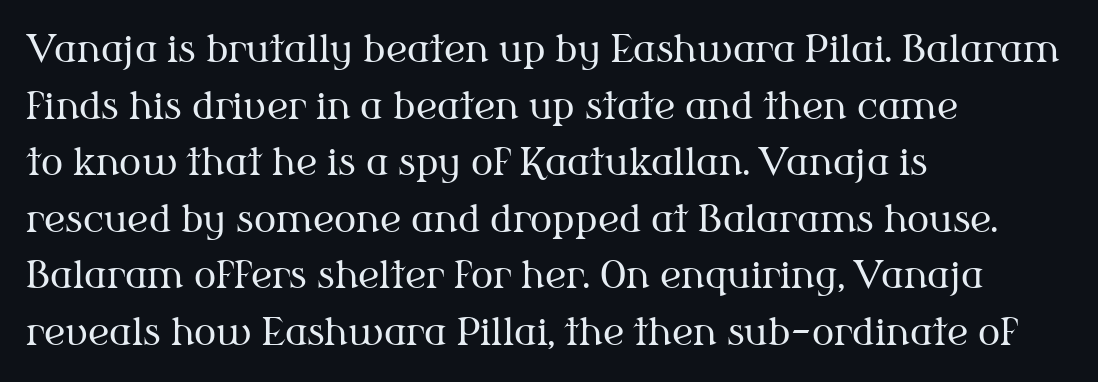
{"serif": "yes", "italic": "no", "bold": "no", "weight": "regular", "width": "normal", "stroke_contrast": "medium", "x_height": "medium", "monospaced": "no", "underline": "no", "align": "left", "line_spacing": "normal", "line_spacing_ratio": 1.53, "letter_spacing": "normal", "letter_spacing_em": 0.0, "glyph_px": 37}
